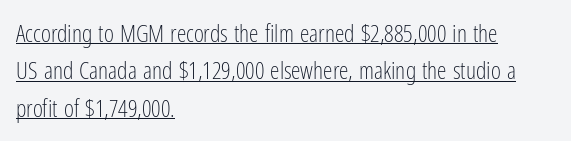
Q: Is the text bold? A: No.
Q: Is the text italic (slanted)? A: No, it is upright.
Q: Is the text underlined? A: Yes.
Q: How is the paragraph aligned? A: Left-aligned.
Q: Is the spacing between letters normal or unusually wide? A: Normal.
Q: Is the spacing between lines tight, normal or loose? A: Normal.
